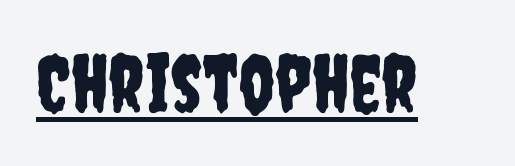
Check where the strokes stop: nothing finishes them off — pure sans. Looks like regular typesetting: each glyph gets only the width it needs. Nothing unusual about the tracking: characters are spaced as the font intends. Each line of the rendering has a horizontal stroke beneath the glyphs. Posture: upright roman.
